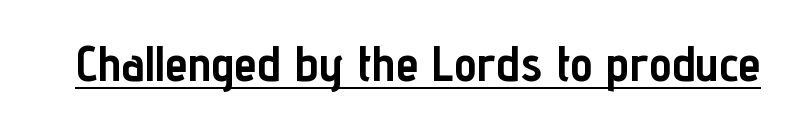
Q: Is the text bold? A: Yes.
Q: Is the text italic (slanted)? A: No, it is upright.
Q: Is the typeface a serif or a sans-serif typeface? A: Sans-serif.
Q: Is the text underlined? A: Yes.
Q: Is the spacing between letters normal or unusually wide? A: Normal.
Q: Width (condensed, normal, or wide)? A: Condensed.
Q: Stroke contrast? A: Low.
Q: x-height? A: Medium.
Q: Monospaced? A: No.
